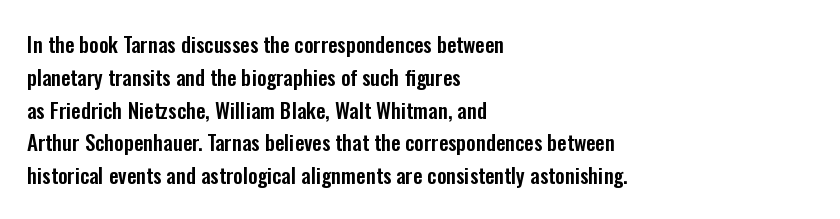
The image shows 21 px text type, upright; set left-aligned, normal line spacing (1.56x), normal letter spacing, not underlined.
